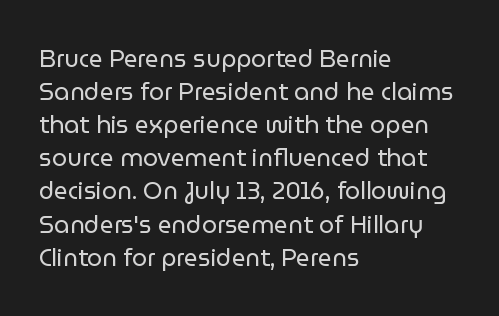
{"italic": "no", "bold": "no", "underline": "no", "align": "left", "line_spacing": "normal", "line_spacing_ratio": 1.38, "letter_spacing": "normal", "letter_spacing_em": 0.0, "glyph_px": 24}
